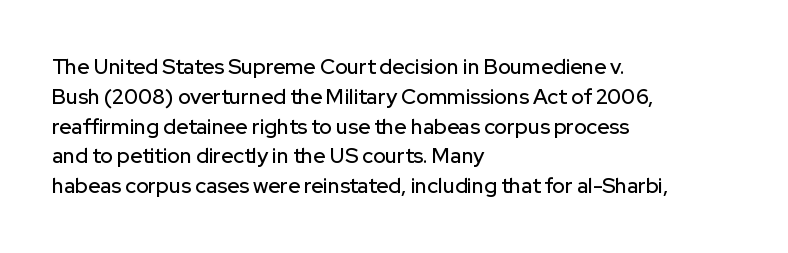
The image shows 21 px text type, upright; set left-aligned, normal line spacing (1.42x), normal letter spacing, not underlined.
